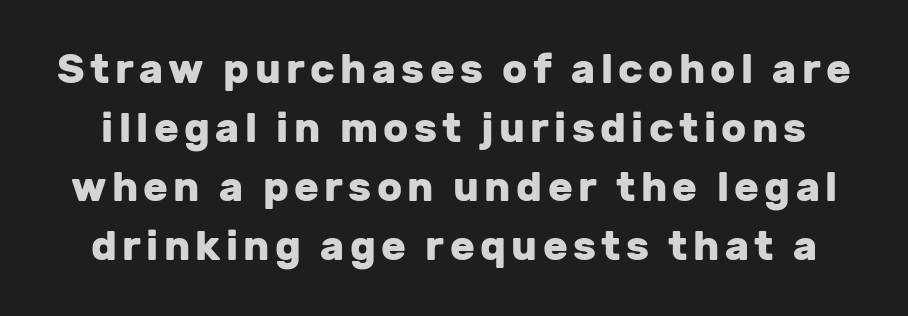
Students, observe: this is what conventionally led text looks like. A clean baseline with only descenders dipping below it. These words are printed bold, with thick strokes throughout. Do the letters lean? They stand straight. This is sans-serif lettering, the kind often seen on screens and signage. The passage shown is typed in a proportional face where columns would drift.
